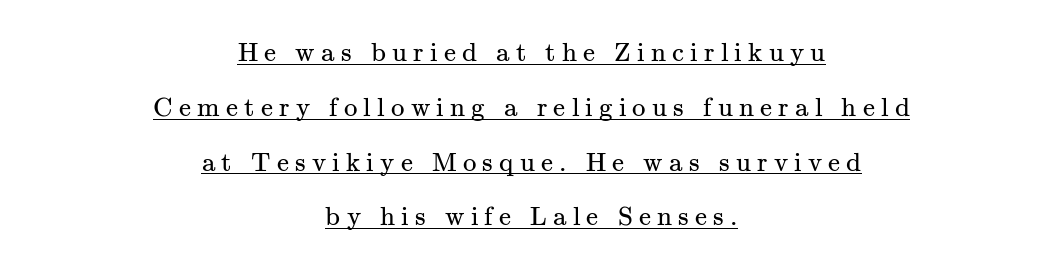
The image shows 27 px text type, upright; set centered, loose line spacing (2.03x), unusually wide letter spacing (+0.23 em), underlined.
